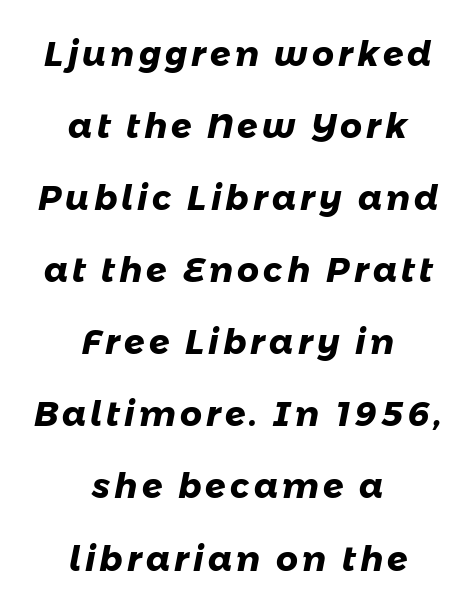
The image shows 34 px heavy sans-serif type; set centered, loose line spacing (2.12x), not underlined; low stroke contrast and a medium x-height.
